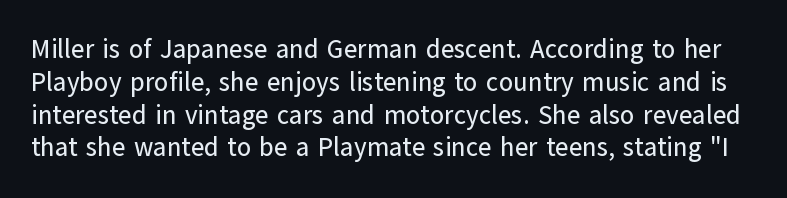
Q: Is the text italic (slanted)? A: No, it is upright.
Q: Is the text underlined? A: No.
Q: Is the spacing between letters normal or unusually wide? A: Normal.
Q: Is the spacing between lines tight, normal or loose? A: Normal.
